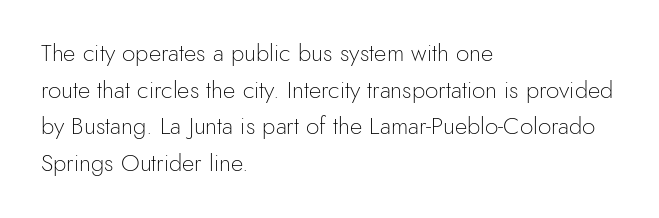
Q: Is the text bold? A: No.
Q: Is the text italic (slanted)? A: No, it is upright.
Q: Is the text underlined? A: No.
Q: How is the paragraph aligned? A: Left-aligned.
Q: Is the spacing between letters normal or unusually wide? A: Normal.
Q: Is the spacing between lines tight, normal or loose? A: Normal.
